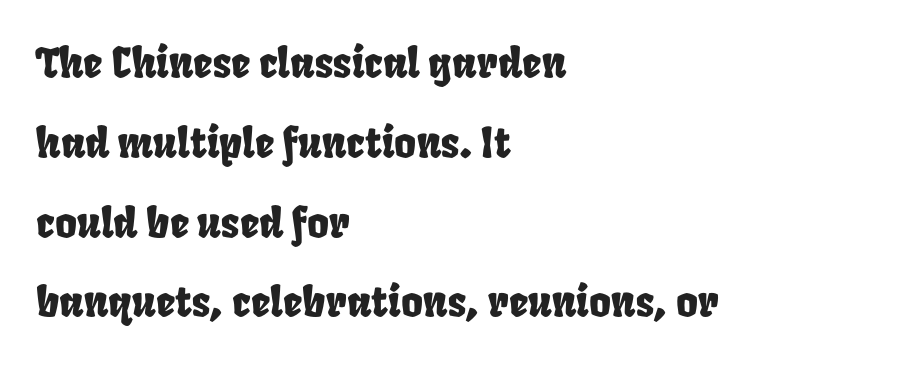
Loosely led — the rows are spread out. Here the designer chose a conventional face with non-uniform glyph widths. A clean baseline with only descenders dipping below it. Spacing between characters is what you'd get straight out of the box. The ragged edge is on the right, which tells us the setting is flush left.
